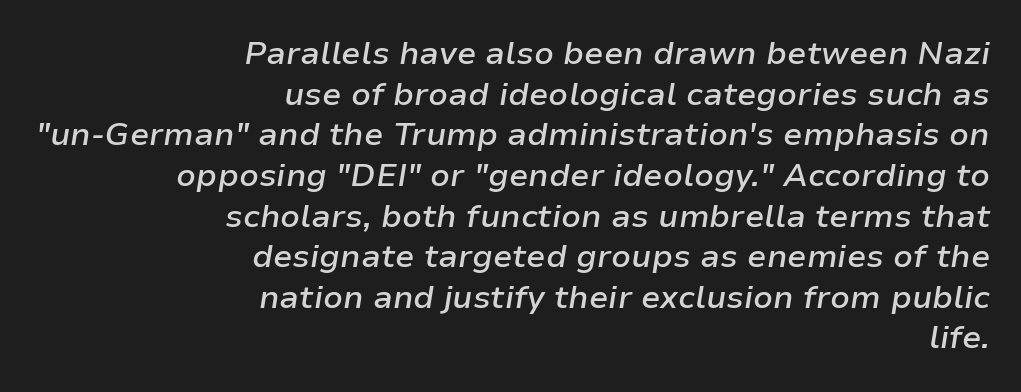
{"italic": "yes", "lean": "right", "slant_degrees": 9, "bold": "semi", "weight": "semibold", "width": "normal", "stroke_contrast": "low", "x_height": "medium", "monospaced": "no", "underline": "no", "align": "right", "line_spacing": "normal", "line_spacing_ratio": 1.27, "letter_spacing": "normal", "letter_spacing_em": 0.0, "glyph_px": 32}
